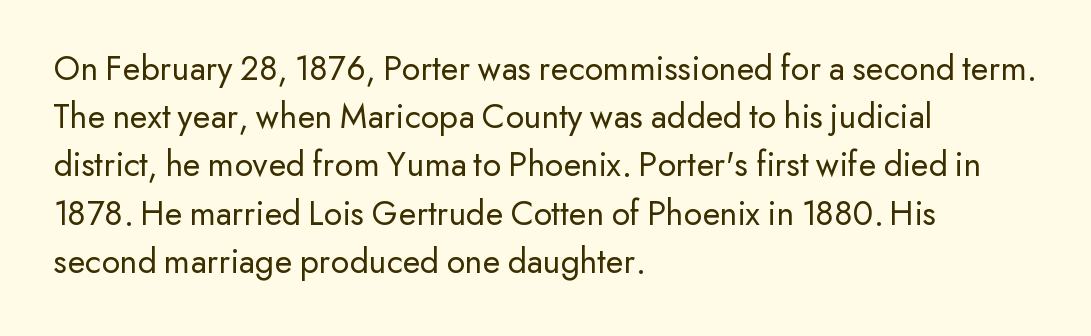
Q: Is the text bold? A: No.
Q: Is the text italic (slanted)? A: No, it is upright.
Q: Is the typeface a serif or a sans-serif typeface? A: Sans-serif.
Q: Is the text underlined? A: No.
Q: How is the paragraph aligned? A: Left-aligned.
Q: Is the spacing between letters normal or unusually wide? A: Normal.
Q: Is the spacing between lines tight, normal or loose? A: Normal.
Q: Width (condensed, normal, or wide)? A: Normal.
Q: Stroke contrast? A: Low.
Q: x-height? A: Small.
Q: Monospaced? A: No.
